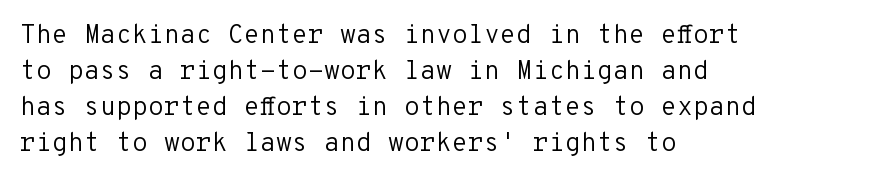
The image shows 26 px text type, upright; set left-aligned, normal line spacing (1.39x), normal letter spacing, not underlined.
